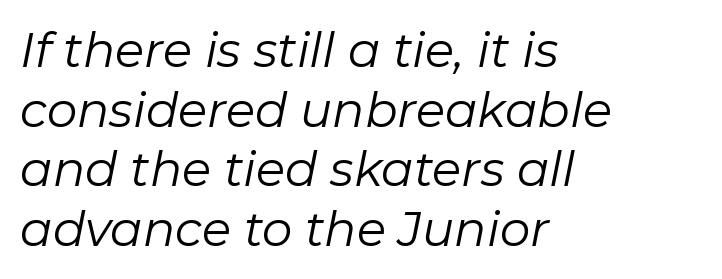
Caption: multi-line text, flush left, ragged right. These lines are rendered in a variable-pitch font. Just letters on the line, the space beneath them empty. Heaviness? Minimal to ordinary, like unemphasized prose. Characters are canted at an angle relative to the baseline's perpendicular. The letters sit at their default tracking, neither squeezed nor spread.
